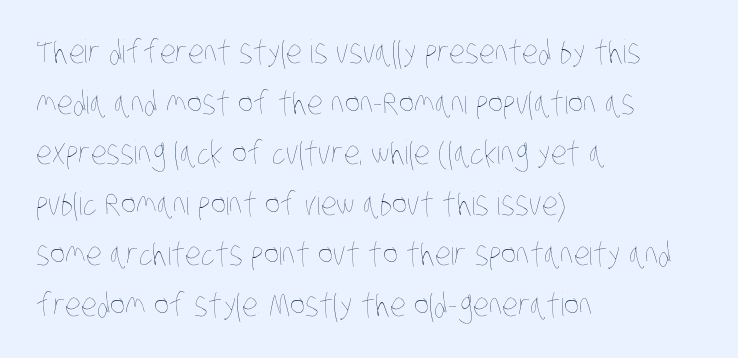
The image shows 32 px thin, condensed type; set left-aligned, normal line spacing (1.58x), normal letter spacing, not underlined; low stroke contrast and a large x-height.
